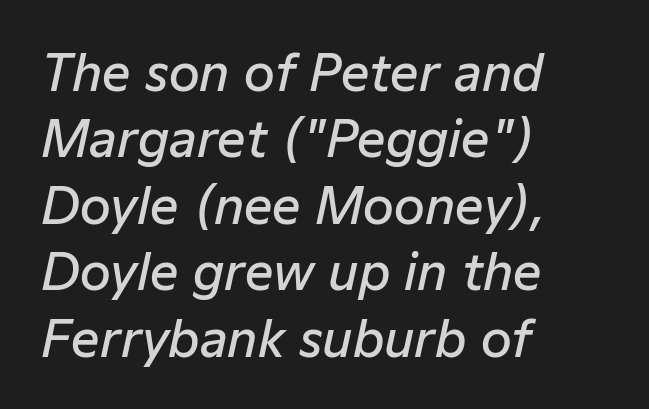
{"italic": "yes", "lean": "right", "slant_degrees": 12, "bold": "semi", "weight": "semibold", "width": "normal", "stroke_contrast": "low", "x_height": "medium", "monospaced": "no", "underline": "no", "align": "left", "line_spacing": "normal", "line_spacing_ratio": 1.33, "letter_spacing": "normal", "letter_spacing_em": 0.0, "glyph_px": 50}
